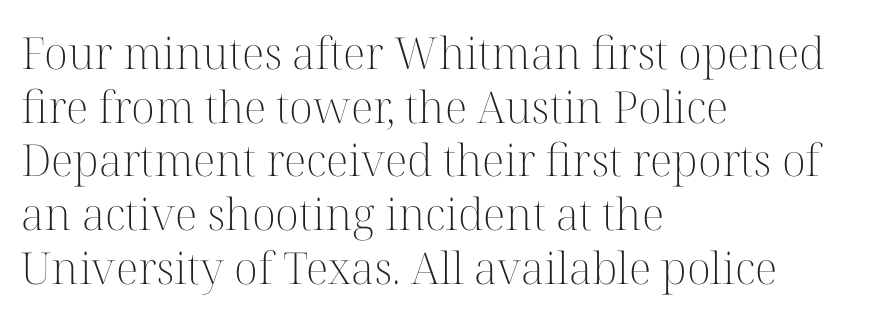
The image shows 44 px light serif type, upright; set left-aligned, line spacing 1.22x, normal letter spacing, not underlined; high stroke contrast and a medium x-height.
